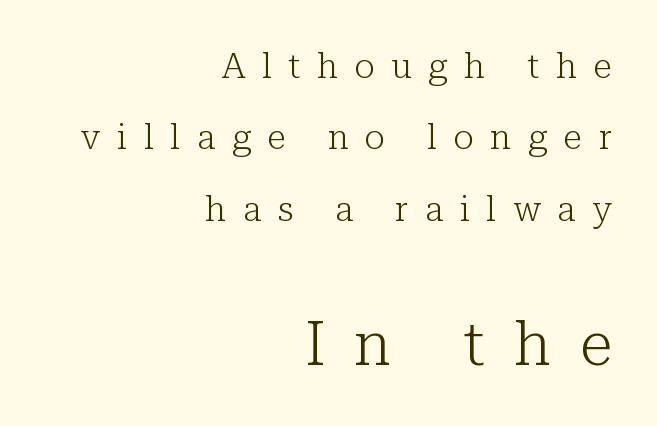
Italic? Not at all — the glyphs are vertical. Stroke terminals: seriffed. Bold? No — there's no thickening of the strokes. Leading: increased.
